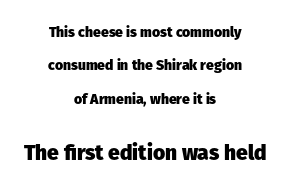
{"italic": "no", "bold": "yes", "underline": "no", "align": "center", "line_spacing": "loose", "line_spacing_ratio": 2.38, "letter_spacing": "normal", "letter_spacing_em": 0.0, "larger_block": "second", "size_ratio": 1.5, "glyph_px": 21}
